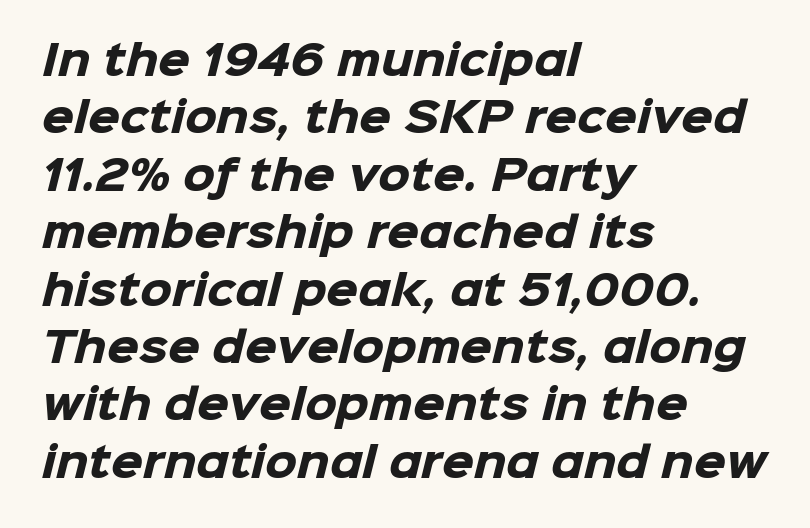
The image shows 41 px heavy sans-serif type; set left-aligned, normal line spacing (1.4x), normal letter spacing, not underlined; low stroke contrast and a medium x-height.
